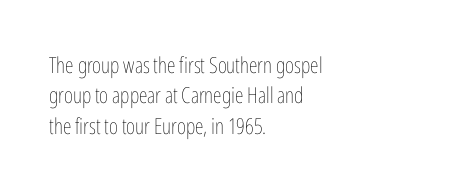
A quiet, ordinary-to-light weight characterises the typeface. The text block is weighted toward the left margin, trailing off unevenly rightward. This rendering leaves character spacing at its baseline value. Characters remain perfectly vertical along every line. The strip under each line holds only bare page.
